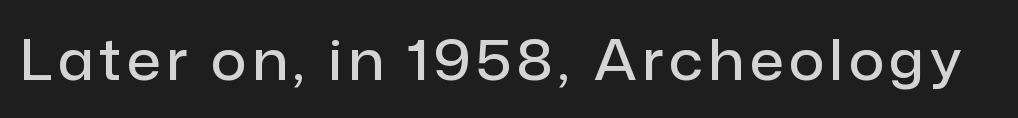
Q: Is the text bold? A: Semi-bold.
Q: Is the text italic (slanted)? A: No, it is upright.
Q: Is the typeface a serif or a sans-serif typeface? A: Sans-serif.
Q: Is the text underlined? A: No.
Q: Width (condensed, normal, or wide)? A: Normal.
Q: Stroke contrast? A: Low.
Q: x-height? A: Medium.
Q: Monospaced? A: No.
